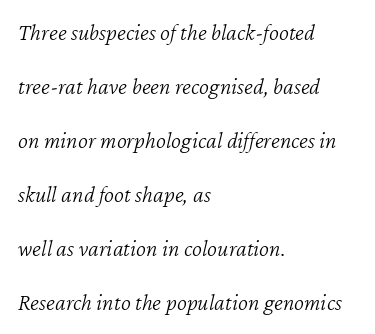
Q: Is the text bold? A: No.
Q: Is the text italic (slanted)? A: Yes, it leans right by about 12 degrees.
Q: Is the text underlined? A: No.
Q: How is the paragraph aligned? A: Left-aligned.
Q: Is the spacing between letters normal or unusually wide? A: Normal.
Q: Is the spacing between lines tight, normal or loose? A: Loose.
